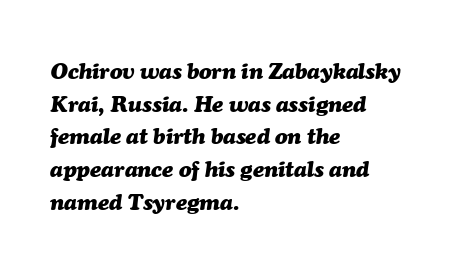
The image shows 23 px bold type, italic (leaning right); set left-aligned, normal line spacing (1.42x), normal letter spacing, not underlined.
